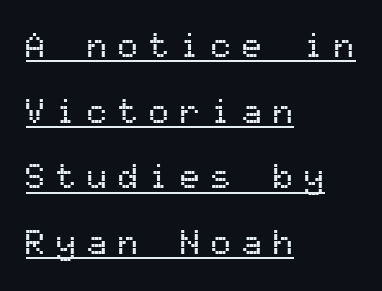
The image shows 34 px sans-serif type, upright, monospaced; set left-aligned, loose line spacing (1.93x), unusually wide letter spacing (+0.31 em), underlined; medium stroke contrast and a medium x-height.
